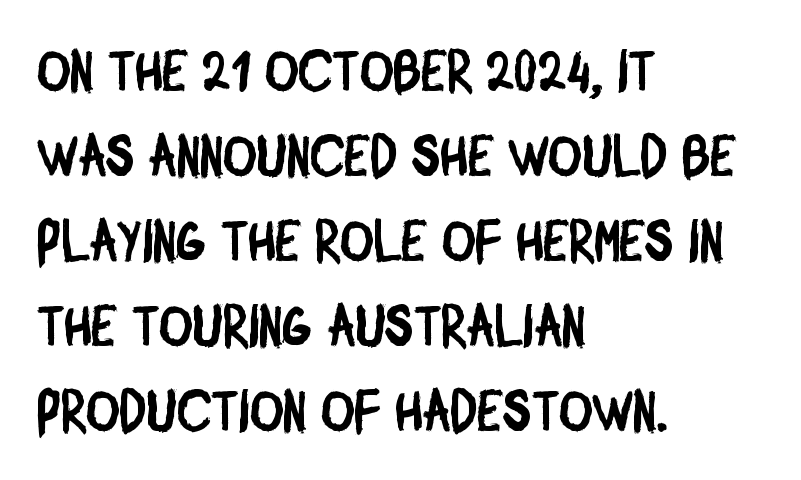
{"serif": "no", "width": "condensed", "stroke_contrast": "low", "x_height": "large", "monospaced": "no", "underline": "no", "align": "left", "line_spacing": "normal", "line_spacing_ratio": 1.49, "letter_spacing": "normal", "letter_spacing_em": 0.0, "glyph_px": 57}
